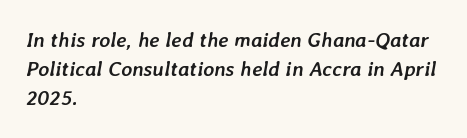
The face used here has the dense, thick strokes of a bold. When letters slant like this, we call the style italic. Does the leading feel generous? No, just average. Default kerning and tracking; the words read as compact shapes. Bare-footed words on every line.
